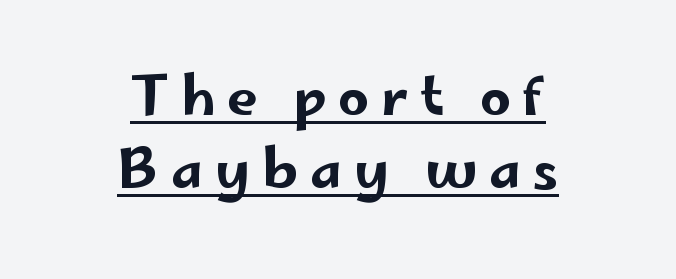
Q: Is the text italic (slanted)? A: No, it is upright.
Q: Is the typeface a serif or a sans-serif typeface? A: Sans-serif.
Q: Is the text underlined? A: Yes.
Q: How is the paragraph aligned? A: Centered.
Q: Is the spacing between letters normal or unusually wide? A: Unusually wide.
Q: Is the spacing between lines tight, normal or loose? A: Normal.
Q: Width (condensed, normal, or wide)? A: Wide.
Q: Stroke contrast? A: Low.
Q: x-height? A: Small.
Q: Monospaced? A: No.
